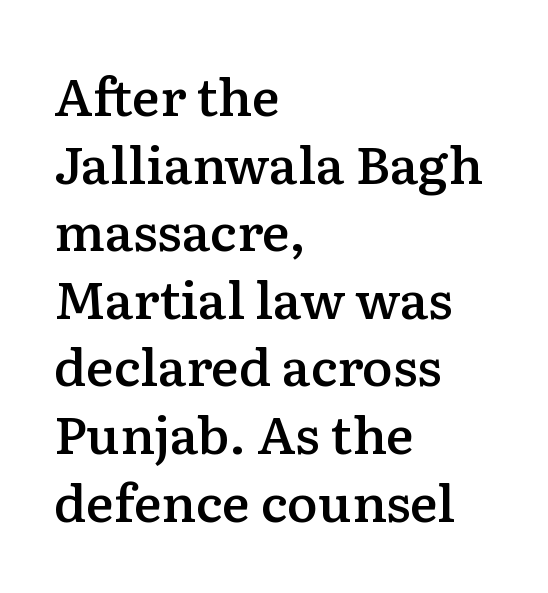
Q: Is the text bold? A: Semi-bold.
Q: Is the text italic (slanted)? A: No, it is upright.
Q: Is the typeface a serif or a sans-serif typeface? A: Serif.
Q: Is the text underlined? A: No.
Q: How is the paragraph aligned? A: Left-aligned.
Q: Is the spacing between letters normal or unusually wide? A: Normal.
Q: Is the spacing between lines tight, normal or loose? A: Normal.
Q: Width (condensed, normal, or wide)? A: Normal.
Q: Stroke contrast? A: Low.
Q: x-height? A: Medium.
Q: Monospaced? A: No.
